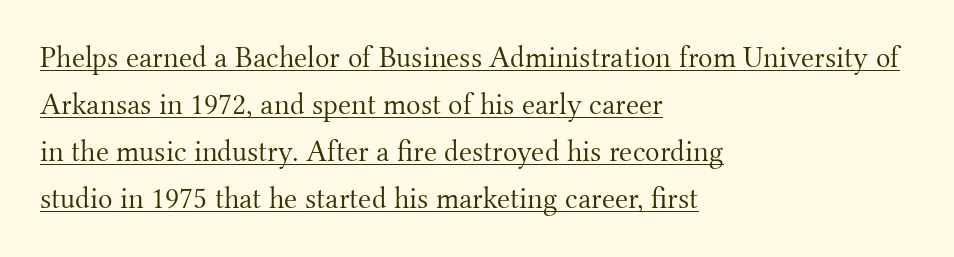
{"serif": "yes", "italic": "no", "bold": "no", "weight": "light", "width": "normal", "stroke_contrast": "medium", "x_height": "small", "monospaced": "no", "underline": "yes", "align": "left", "line_spacing": "normal", "line_spacing_ratio": 1.57, "letter_spacing": "normal", "letter_spacing_em": 0.0, "glyph_px": 30}
